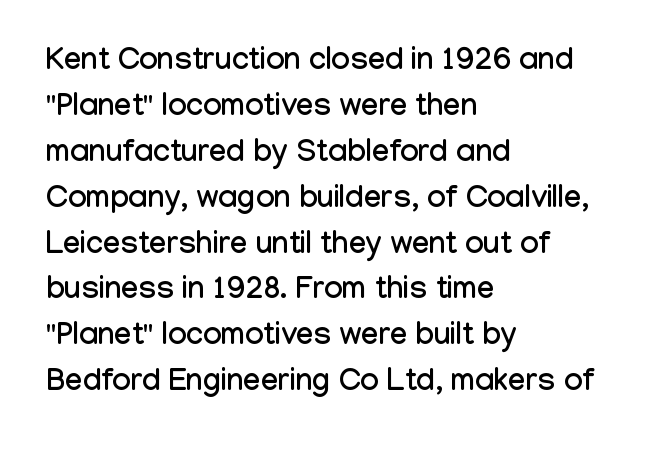
Q: Is the text italic (slanted)? A: No, it is upright.
Q: Is the typeface a serif or a sans-serif typeface? A: Sans-serif.
Q: Is the text underlined? A: No.
Q: How is the paragraph aligned? A: Left-aligned.
Q: Is the spacing between letters normal or unusually wide? A: Normal.
Q: Is the spacing between lines tight, normal or loose? A: Normal.
Q: Width (condensed, normal, or wide)? A: Condensed.
Q: Stroke contrast? A: Low.
Q: x-height? A: Medium.
Q: Monospaced? A: No.
